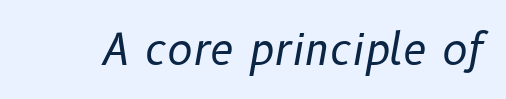
The image shows 43 px regular-weight type, italic (leaning right); set normal letter spacing, not underlined; low stroke contrast and a medium x-height.
